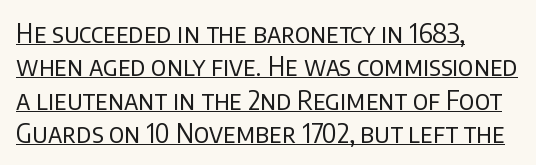
The image shows 26 px text type, upright; set left-aligned, normal line spacing (1.28x), normal letter spacing, underlined.
